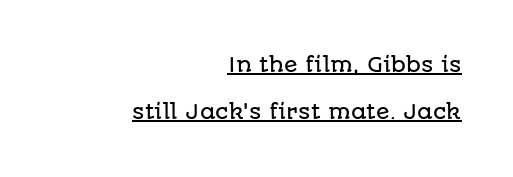
The image shows 20 px text type, upright; set right-aligned, loose line spacing (2.35x), normal letter spacing, underlined.
